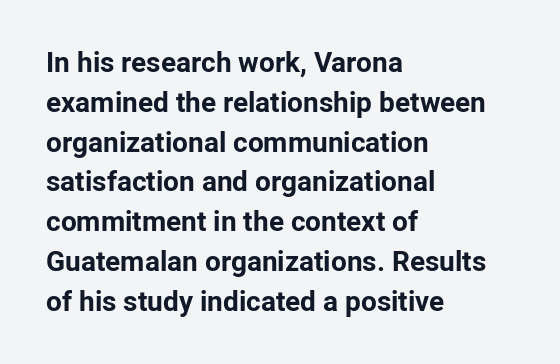
The paragraph has a hard left edge and a soft right edge. Looks like regular typesetting: each glyph gets only the width it needs. I'd call this a sans setting — the letters go barefoot. Each word holds together tightly as a unit, with standard inter-letter gaps. Caption: bold face, heavy strokes.
